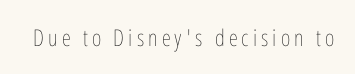
{"italic": "no", "bold": "no", "underline": "no", "glyph_px": 23}
